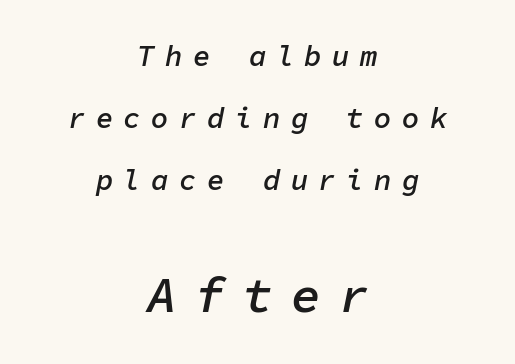
Q: Is the text bold? A: Semi-bold.
Q: Is the text italic (slanted)? A: Yes, it leans right by about 11 degrees.
Q: Is the text underlined? A: No.
Q: How is the paragraph aligned? A: Centered.
Q: Is the spacing between letters normal or unusually wide? A: Unusually wide.
Q: Is the spacing between lines tight, normal or loose? A: Loose.
Q: Which block of text is set in a larger size, the first (top) or the second (bottom)? A: The second (bottom) one.
Q: Width (condensed, normal, or wide)? A: Normal.
Q: Stroke contrast? A: Low.
Q: x-height? A: Medium.
Q: Monospaced? A: Yes.
